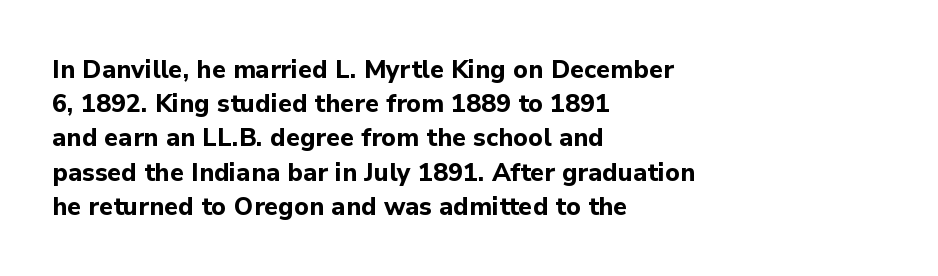
The lines in this sample share a left origin and differ only in where they stop. Summary of vertical rhythm: regular, with standard interline spacing. Italic: no, the glyphs are upright roman. The letterforms sit shoulder to shoulder at normal distance. Set as a true bold cut, around the 700 mark. The baseline area is clear.
